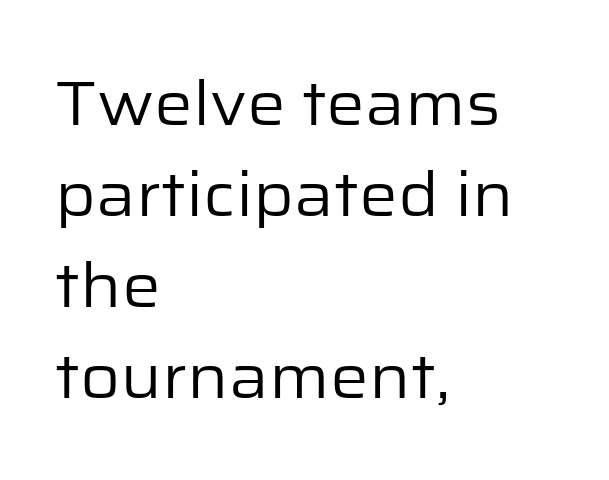
The image shows 61 px regular-weight sans-serif type, upright; set left-aligned, normal line spacing (1.49x), normal letter spacing, not underlined; low stroke contrast and a medium x-height.
